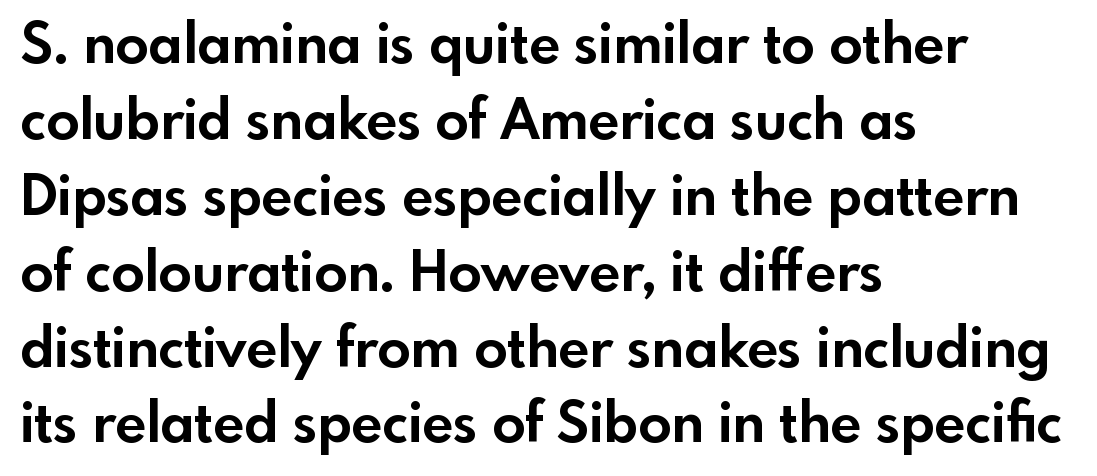
The image shows 55 px bold sans-serif type, upright; set left-aligned, normal line spacing (1.38x), normal letter spacing, not underlined; a small x-height.
